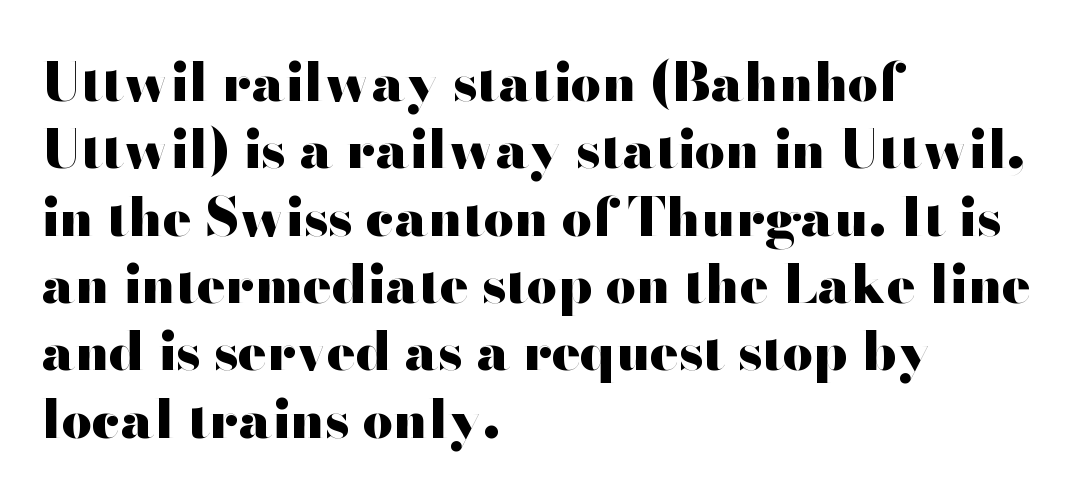
You'd pick this weight for a headline — it's a proper bold. Look at the bottom of the vertical strokes: they stop flat, with no serifs. Does the copy run flush right? No — it runs flush left. Look at the tracking — it's just the regular setting, nothing added. Letters rest on an invisible, unmarked baseline. Whoever set this chose a conventional vertical rhythm.
